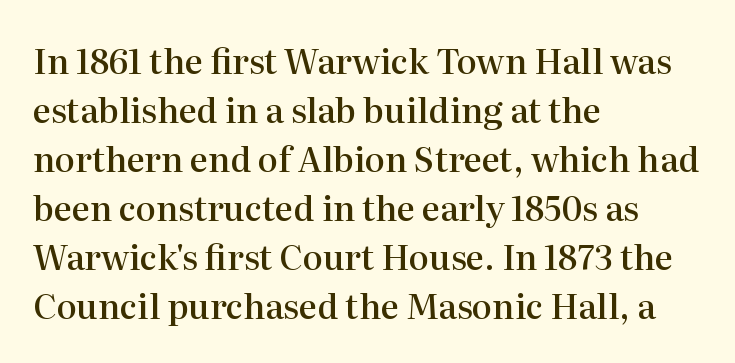
Q: Is the text bold? A: Semi-bold.
Q: Is the text italic (slanted)? A: No, it is upright.
Q: Is the typeface a serif or a sans-serif typeface? A: Serif.
Q: Is the text underlined? A: No.
Q: How is the paragraph aligned? A: Left-aligned.
Q: Is the spacing between letters normal or unusually wide? A: Normal.
Q: Is the spacing between lines tight, normal or loose? A: Normal.
Q: Width (condensed, normal, or wide)? A: Normal.
Q: Stroke contrast? A: High.
Q: x-height? A: Medium.
Q: Monospaced? A: No.
